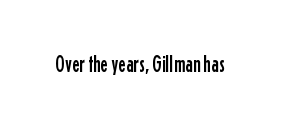
{"italic": "no", "underline": "no", "letter_spacing": "normal", "letter_spacing_em": 0.0, "glyph_px": 23}
